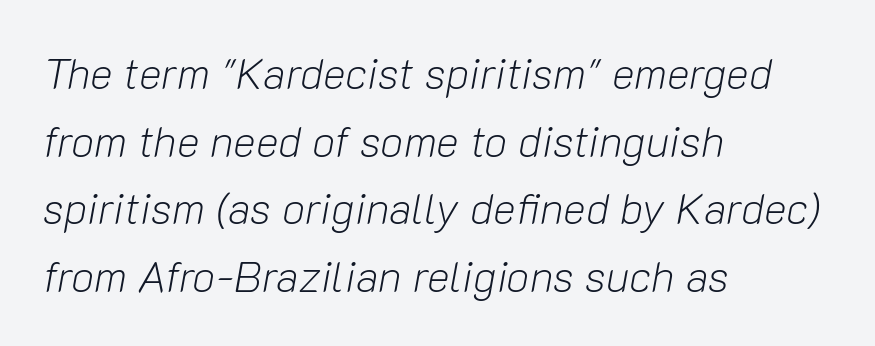
The type is set solid horizontally, with unmodified tracking. Note the varied advance widths — an 'i' is clearly narrower than an 'm'. If you drew a line through each stem, it would be angled. Line spacing here is normal. This rendering features lettering with no underline. Compared with a centered layout, this one pins lines to the left instead.
